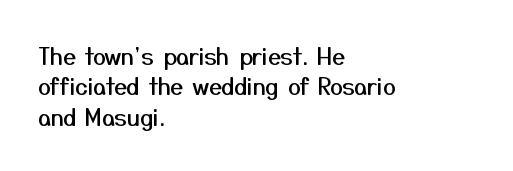
Q: Is the text italic (slanted)? A: No, it is upright.
Q: Is the text underlined? A: No.
Q: How is the paragraph aligned? A: Left-aligned.
Q: Is the spacing between letters normal or unusually wide? A: Normal.
Q: Is the spacing between lines tight, normal or loose? A: Normal.
